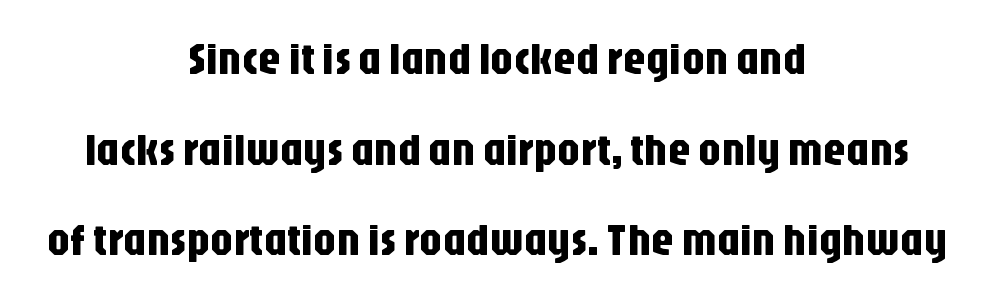
The rendering positions every line midway between the sides. A typesetter would call this leading open, well beyond the default. Each letter keeps its own natural width here, so spacing adapts to shape. These lines keep a tight, regular rhythm from letter to letter. The lettering holds an erect, upright posture throughout.
